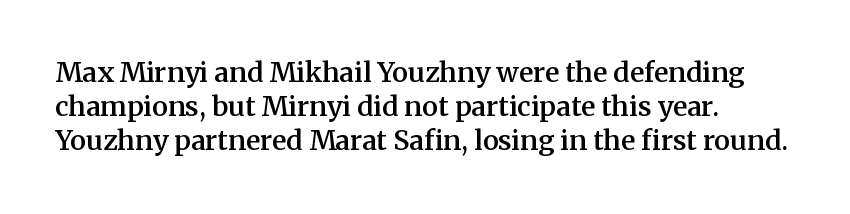
Q: Is the text bold? A: Semi-bold.
Q: Is the text italic (slanted)? A: No, it is upright.
Q: Is the text underlined? A: No.
Q: How is the paragraph aligned? A: Left-aligned.
Q: Is the spacing between letters normal or unusually wide? A: Normal.
Q: Is the spacing between lines tight, normal or loose? A: Normal.
